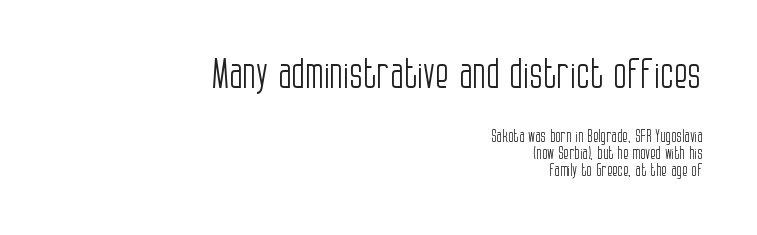
The image shows 40 px light, condensed sans-serif type, upright; set right-aligned, tight line spacing (1.06x), normal letter spacing, not underlined; the first (top) block is 2.5x larger; low stroke contrast and a large x-height.
